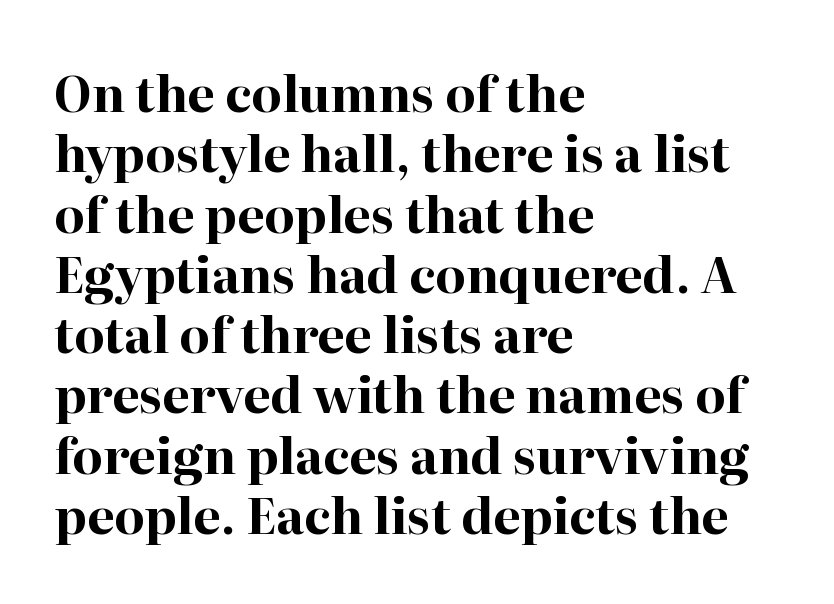
{"serif": "yes", "italic": "no", "bold": "yes", "weight": "bold", "width": "normal", "stroke_contrast": "high", "x_height": "medium", "monospaced": "no", "underline": "no", "align": "left", "line_spacing_ratio": 1.23, "letter_spacing": "normal", "letter_spacing_em": 0.0, "glyph_px": 49}
